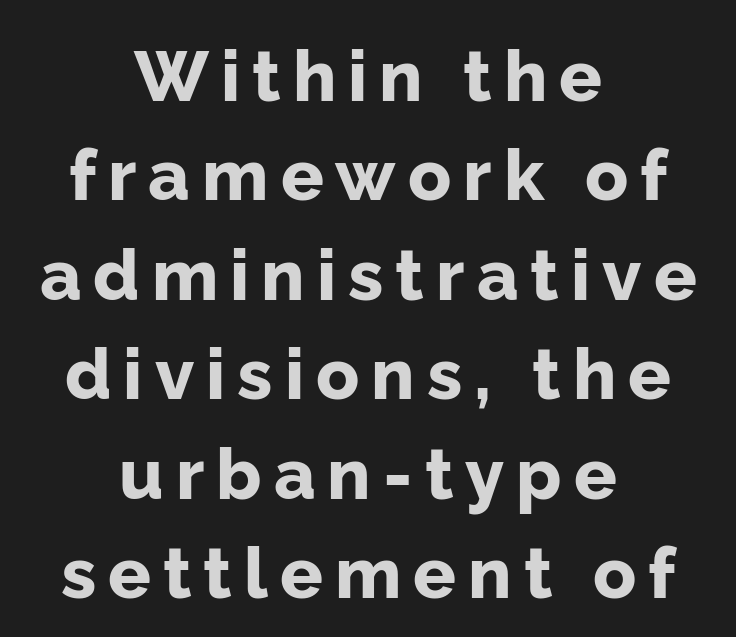
Q: Is the text bold? A: Yes.
Q: Is the text italic (slanted)? A: No, it is upright.
Q: Is the typeface a serif or a sans-serif typeface? A: Sans-serif.
Q: Is the text underlined? A: No.
Q: How is the paragraph aligned? A: Centered.
Q: Is the spacing between lines tight, normal or loose? A: Normal.
Q: Width (condensed, normal, or wide)? A: Normal.
Q: Stroke contrast? A: Low.
Q: x-height? A: Medium.
Q: Monospaced? A: No.
